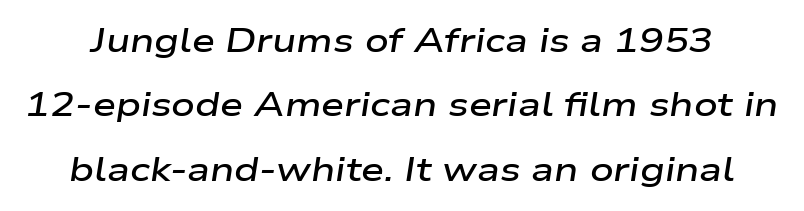
Q: Is the text bold? A: Semi-bold.
Q: Is the text italic (slanted)? A: Yes, it leans right by about 9 degrees.
Q: Is the text underlined? A: No.
Q: Is the spacing between letters normal or unusually wide? A: Normal.
Q: Is the spacing between lines tight, normal or loose? A: Loose.
Q: Width (condensed, normal, or wide)? A: Wide.
Q: Stroke contrast? A: Low.
Q: x-height? A: Medium.
Q: Monospaced? A: No.
